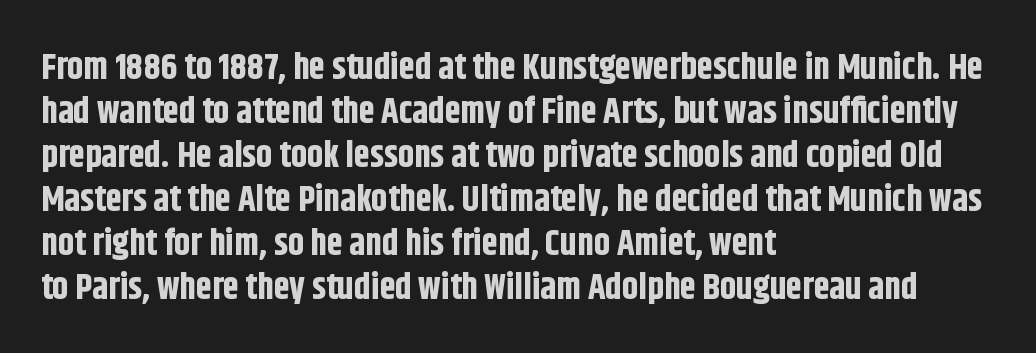
A typesetter would call this proportional, since set widths differ per character. It's the straight-up-and-down kind of type. How are the letters spaced? Ordinarily, with no added tracking. The setting favours the left margin, as ordinary paragraphs usually do. Lines of text with bare space underneath.
